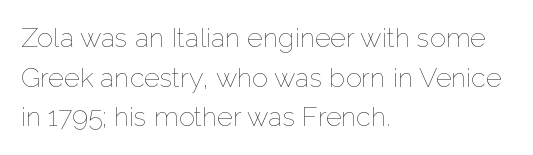
Notice how descenders clear the ascenders below comfortably — that's standard leading. Inter-character spacing is left at the font's built-in metrics. Bare-footed words on every line. The strokes are not fattened; the text isn't bold. A student would call this left alignment; a typographer would say flush left, rag right.
